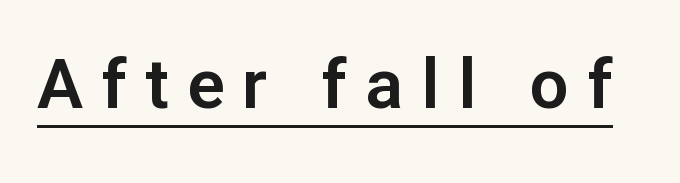
Underlined type. Spacing verdict: proportional, widths tailored to each character. The tracking reads as deliberately expanded to a designer's eye. Serifs: no, the terminals of the letterforms are clean.
